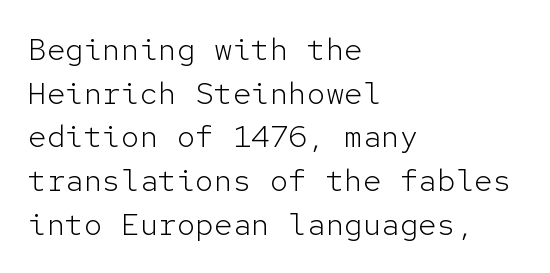
Q: Is the text bold? A: No.
Q: Is the text italic (slanted)? A: No, it is upright.
Q: Is the typeface a serif or a sans-serif typeface? A: Sans-serif.
Q: Is the text underlined? A: No.
Q: How is the paragraph aligned? A: Left-aligned.
Q: Is the spacing between letters normal or unusually wide? A: Normal.
Q: Is the spacing between lines tight, normal or loose? A: Normal.
Q: Width (condensed, normal, or wide)? A: Normal.
Q: Stroke contrast? A: Low.
Q: x-height? A: Medium.
Q: Monospaced? A: Yes.
